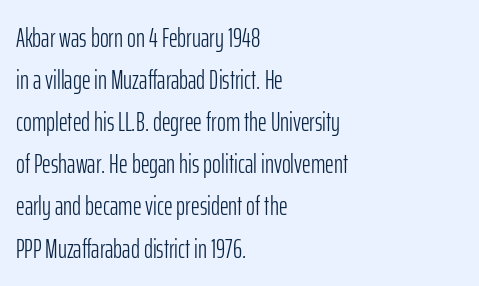
The image shows 27 px text type, upright; set left-aligned, normal line spacing (1.56x), normal letter spacing, not underlined.
